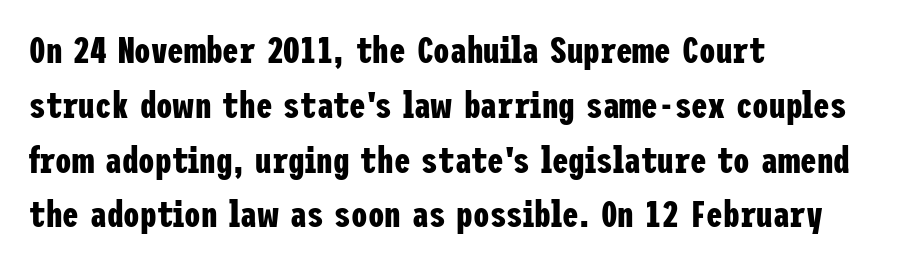
Q: Is the text bold? A: Yes.
Q: Is the text italic (slanted)? A: No, it is upright.
Q: Is the typeface a serif or a sans-serif typeface? A: Sans-serif.
Q: Is the text underlined? A: No.
Q: How is the paragraph aligned? A: Left-aligned.
Q: Is the spacing between letters normal or unusually wide? A: Normal.
Q: Is the spacing between lines tight, normal or loose? A: Normal.
Q: Width (condensed, normal, or wide)? A: Condensed.
Q: Stroke contrast? A: Low.
Q: x-height? A: Medium.
